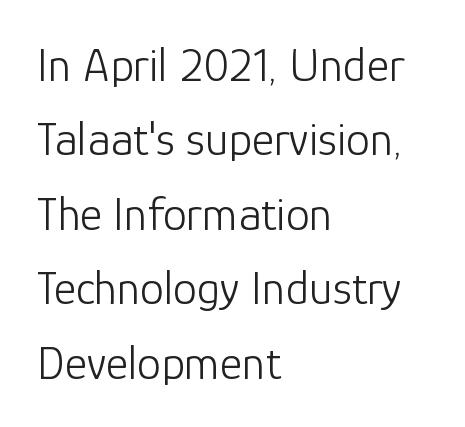
One glance says typical: line gaps are just what's usual. Character widths vary here, with narrow letters taking less room than wide ones. The text was rendered using a sans face with plain stroke endings. The words here are not underlined.
